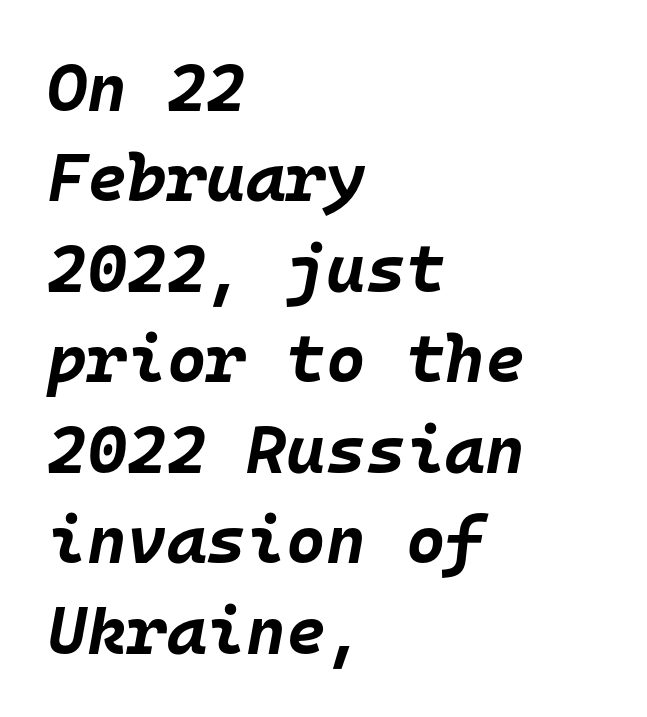
The image shows 68 px bold type, italic (leaning right), monospaced; set left-aligned, normal line spacing (1.33x), normal letter spacing, not underlined; low stroke contrast and a large x-height.
